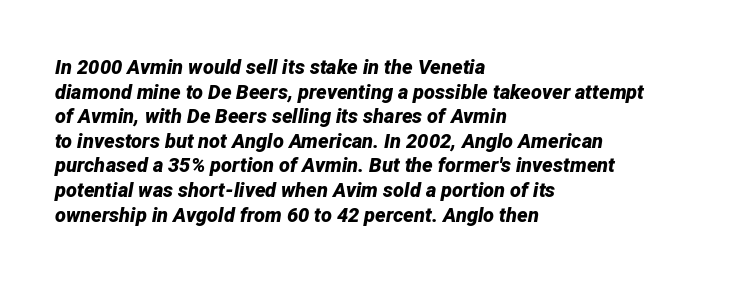
The image shows 20 px bold type, italic (leaning right); set left-aligned, line spacing 1.23x, normal letter spacing, not underlined.
